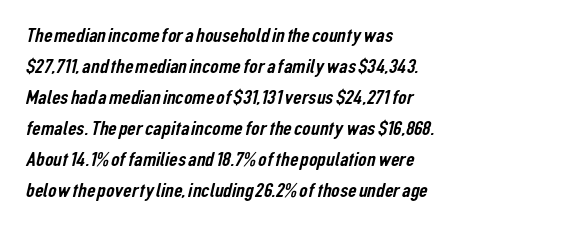
The image shows 21 px text type; set left-aligned, normal line spacing (1.48x), normal letter spacing, not underlined.
